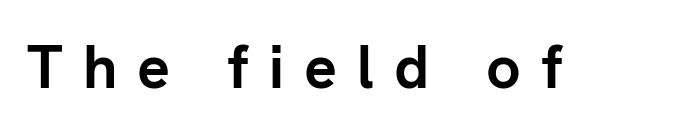
Nobody drew a line under any word here. A dark, heavy texture on the line: the type is bold. These lines were composed using upright roman letters. Honestly, the letter spacing is so wide it's the main thing you notice. The characters display no serif detailing; their extremities are plain.
